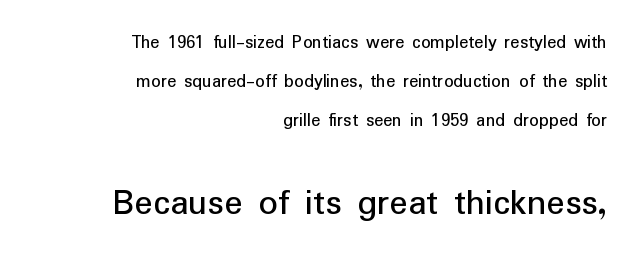
The image shows 38 px regular-weight sans-serif type, upright; set right-aligned, loose line spacing (2.04x), normal letter spacing, not underlined; the second (bottom) block is 2.0x larger; low stroke contrast and a medium x-height.
